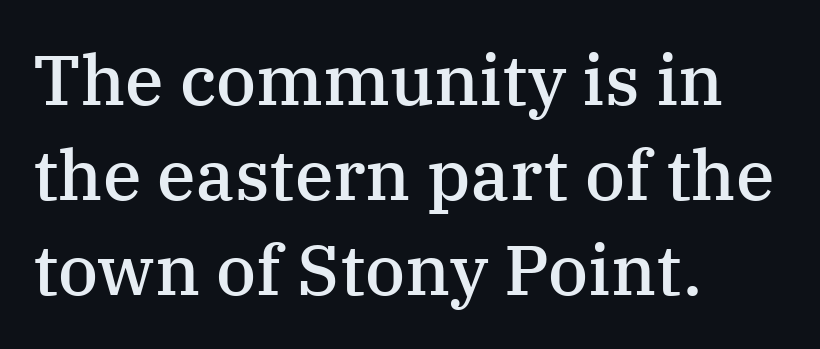
Q: Is the text bold? A: Semi-bold.
Q: Is the text italic (slanted)? A: No, it is upright.
Q: Is the typeface a serif or a sans-serif typeface? A: Serif.
Q: Is the text underlined? A: No.
Q: How is the paragraph aligned? A: Left-aligned.
Q: Is the spacing between letters normal or unusually wide? A: Normal.
Q: Is the spacing between lines tight, normal or loose? A: Normal.
Q: Width (condensed, normal, or wide)? A: Normal.
Q: Stroke contrast? A: Medium.
Q: x-height? A: Medium.
Q: Monospaced? A: No.
